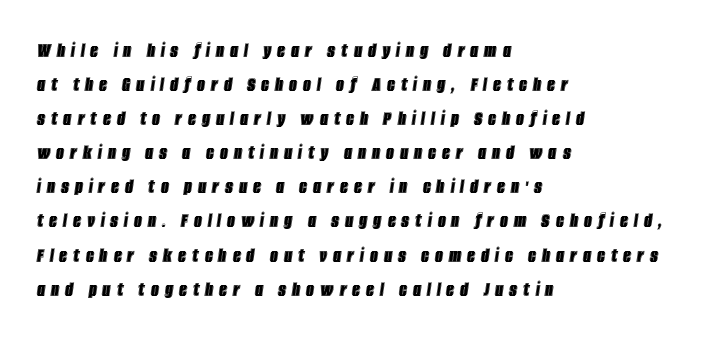
Q: Is the text italic (slanted)? A: Yes, it leans right by about 8 degrees.
Q: Is the text underlined? A: No.
Q: How is the paragraph aligned? A: Left-aligned.
Q: Is the spacing between letters normal or unusually wide? A: Unusually wide.
Q: Is the spacing between lines tight, normal or loose? A: Normal.
